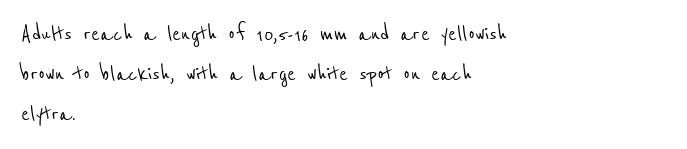
Successive baselines arrive at the customary interval. No extra tracking has been applied to these lines. Reading down the block, your eye returns to a fixed left position each line. The foot of each line stays bare and open.
